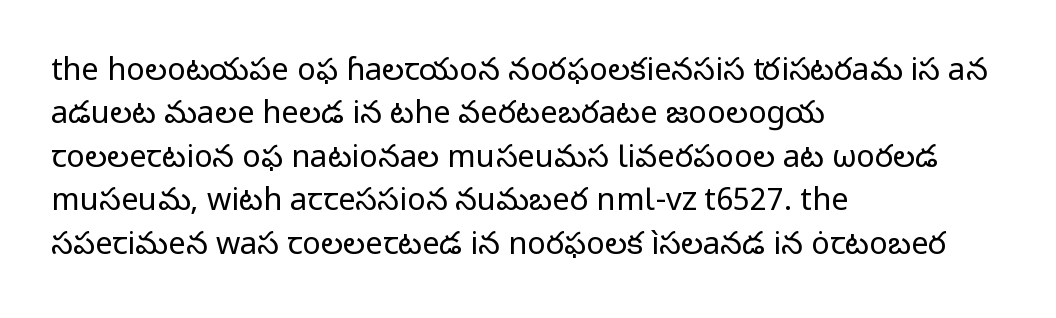
The image shows 31 px regular-weight sans-serif type, upright; set left-aligned, normal line spacing (1.4x), normal letter spacing, not underlined; low stroke contrast and a medium x-height.
